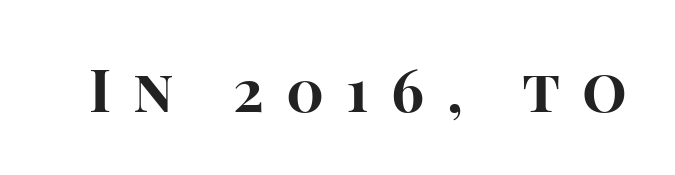
Note: no serifs on the glyphs. The specimen reads as upright at a glance. Has an underline been added? It has not. The rendering uses a bold face; every stroke is thick and dark.
